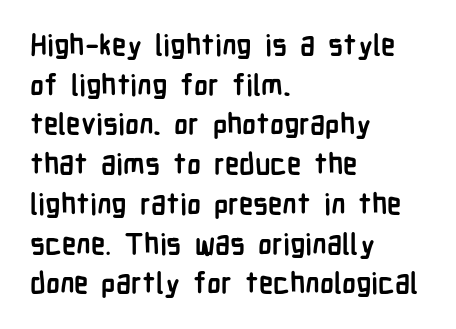
{"serif": "no", "italic": "no", "bold": "yes", "weight": "semibold", "width": "condensed", "stroke_contrast": "low", "x_height": "medium", "monospaced": "no", "underline": "no", "align": "left", "line_spacing": "normal", "line_spacing_ratio": 1.37, "letter_spacing": "normal", "letter_spacing_em": 0.0, "glyph_px": 29}
